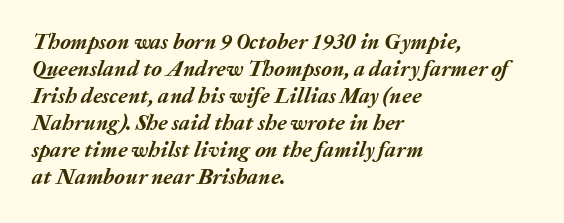
{"italic": "yes", "lean": "right", "slant_degrees": 20, "bold": "yes", "underline": "no", "align": "left", "line_spacing_ratio": 1.23, "letter_spacing": "normal", "letter_spacing_em": 0.0, "glyph_px": 22}
